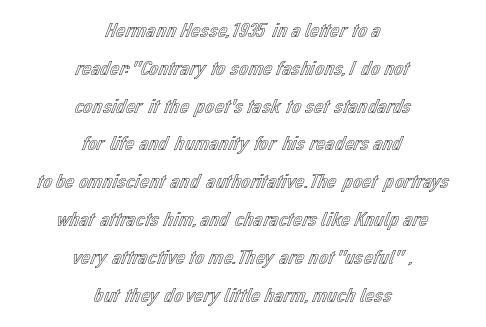
{"underline": "no", "align": "center", "line_spacing_ratio": 1.8, "letter_spacing": "normal", "letter_spacing_em": 0.0, "glyph_px": 21}
